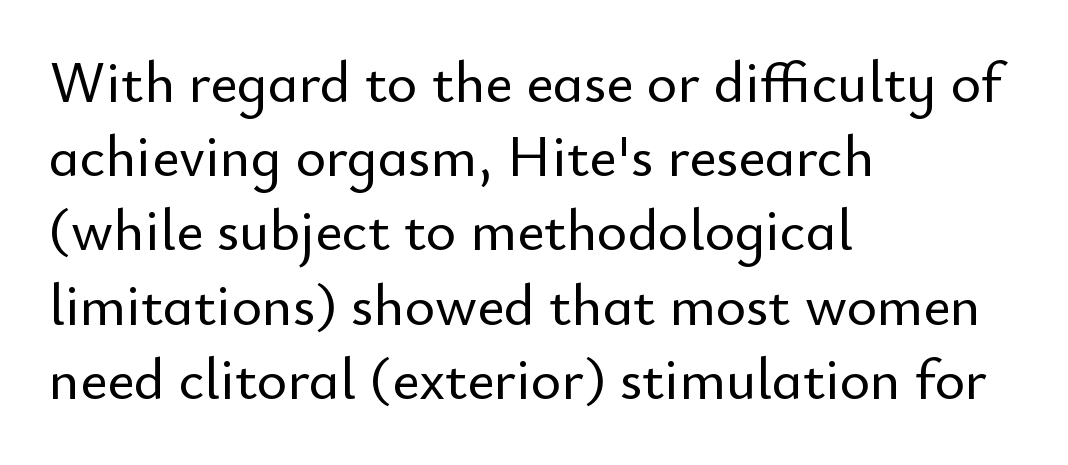
Q: Is the text italic (slanted)? A: No, it is upright.
Q: Is the typeface a serif or a sans-serif typeface? A: Sans-serif.
Q: Is the text underlined? A: No.
Q: How is the paragraph aligned? A: Left-aligned.
Q: Is the spacing between letters normal or unusually wide? A: Normal.
Q: Is the spacing between lines tight, normal or loose? A: Normal.
Q: Width (condensed, normal, or wide)? A: Normal.
Q: Stroke contrast? A: Low.
Q: x-height? A: Small.
Q: Monospaced? A: No.
